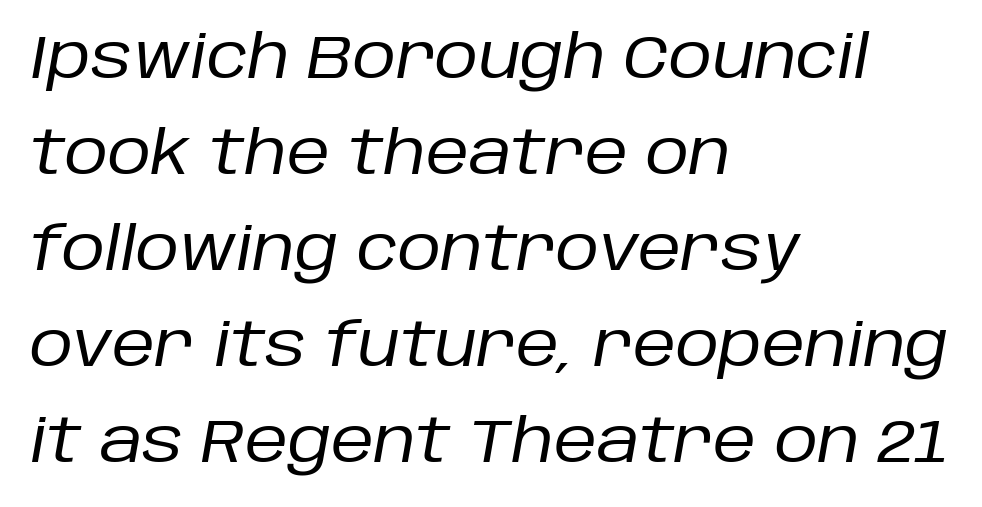
{"italic": "yes", "lean": "right", "slant_degrees": 10, "bold": "no", "weight": "regular", "width": "normal", "stroke_contrast": "low", "x_height": "large", "monospaced": "no", "underline": "no", "align": "left", "line_spacing": "normal", "line_spacing_ratio": 1.6, "letter_spacing": "normal", "letter_spacing_em": 0.0, "glyph_px": 60}
